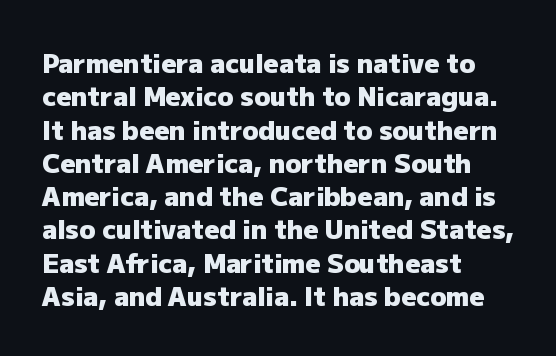
In terms of posture, this sample is upright. Look at the stroke-to-counter ratio: heavy, a bold. Notice how descenders clear the ascenders below comfortably — that's standard leading. The zone under the glyphs is completely vacant. The rendering keeps characters at their native spacing.
